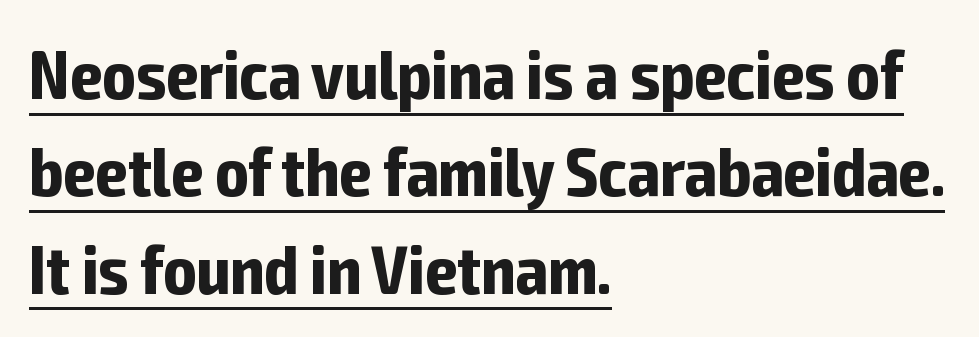
Q: Is the text bold? A: Yes.
Q: Is the text italic (slanted)? A: No, it is upright.
Q: Is the typeface a serif or a sans-serif typeface? A: Sans-serif.
Q: Is the text underlined? A: Yes.
Q: How is the paragraph aligned? A: Left-aligned.
Q: Is the spacing between letters normal or unusually wide? A: Normal.
Q: Is the spacing between lines tight, normal or loose? A: Normal.
Q: Width (condensed, normal, or wide)? A: Condensed.
Q: Stroke contrast? A: Low.
Q: x-height? A: Medium.
Q: Monospaced? A: No.
